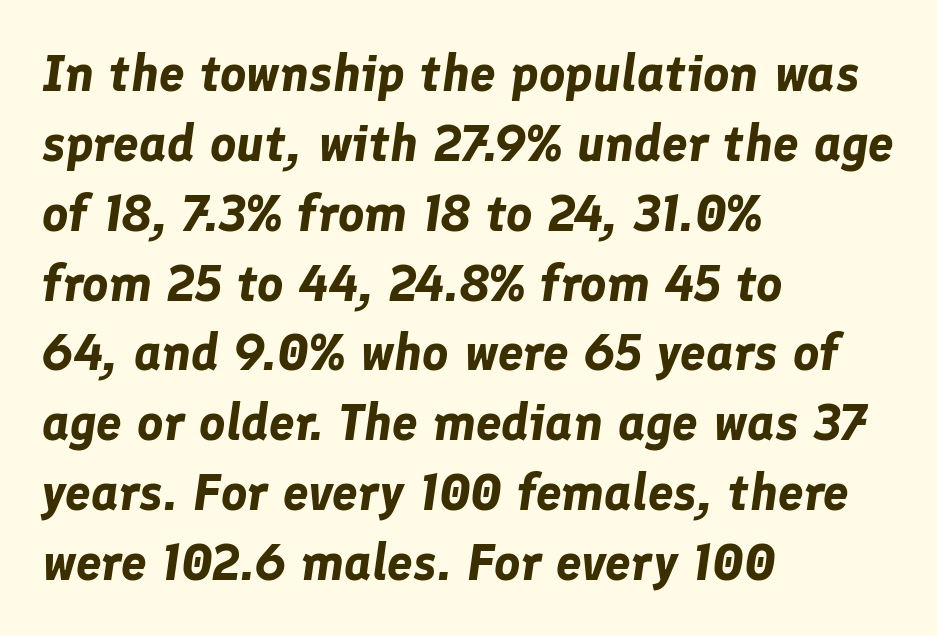
The image shows 51 px bold type, italic (leaning right); set left-aligned, normal line spacing (1.37x), normal letter spacing, not underlined; low stroke contrast and a medium x-height.
